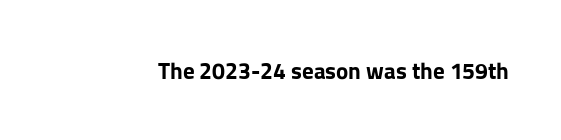
{"italic": "no", "bold": "yes", "underline": "no", "letter_spacing": "normal", "letter_spacing_em": 0.0, "glyph_px": 23}
